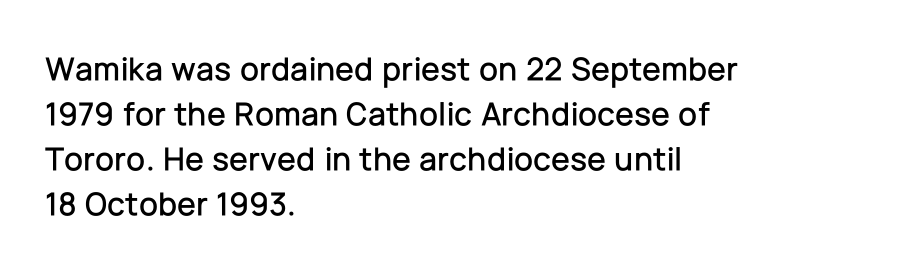
The image shows 34 px sans-serif type, upright; set left-aligned, normal line spacing (1.32x), normal letter spacing, not underlined; low stroke contrast and a medium x-height.
